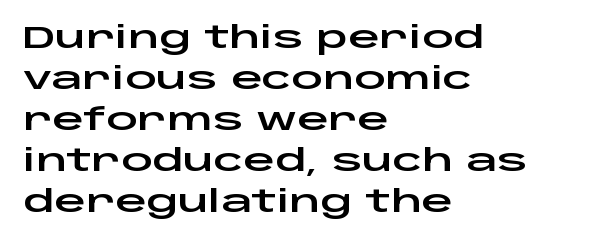
Stroke terminals: plain, sans-serif. These lines are rendered in a variable-pitch font. Is the block centered? No — it sits flush against the left margin. What's the leading like? Ordinary, nothing unusual. If you drew a line through each stem, it would be perfectly vertical.
